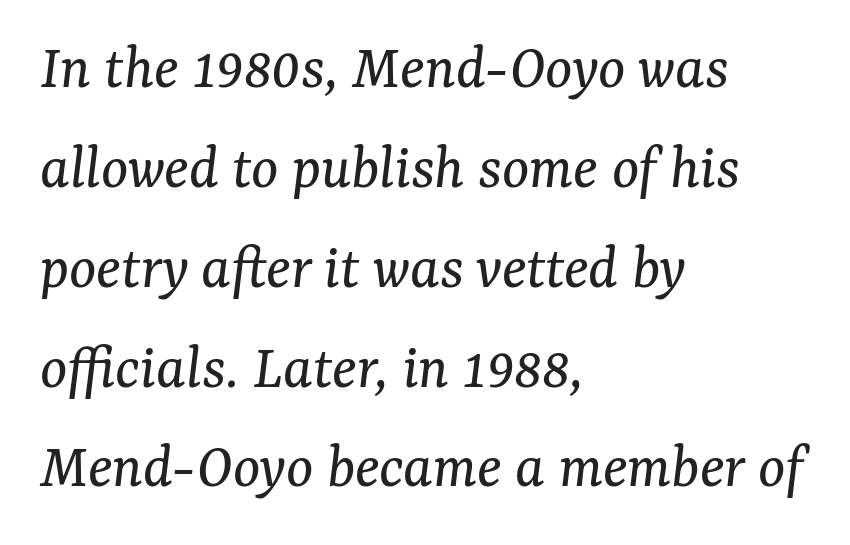
This sample uses plain, unmodified letter spacing. The designer left line spacing at the default. Words float on clear page, feet unadorned. Is this a fixed-width face? No — the glyphs have proportional, varying widths. Stems and bowls with no extra thickness — not bold.
